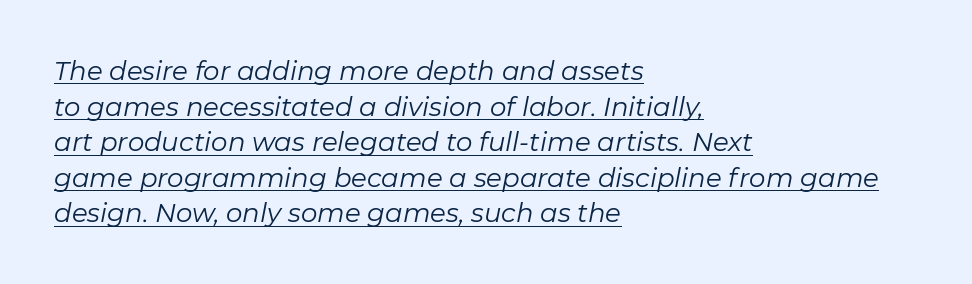
Weight class: somewhere from thin through regular. Short note: letters normally spaced. All the whitespace from short lines collects on the right. Successive baselines arrive at the customary interval.
